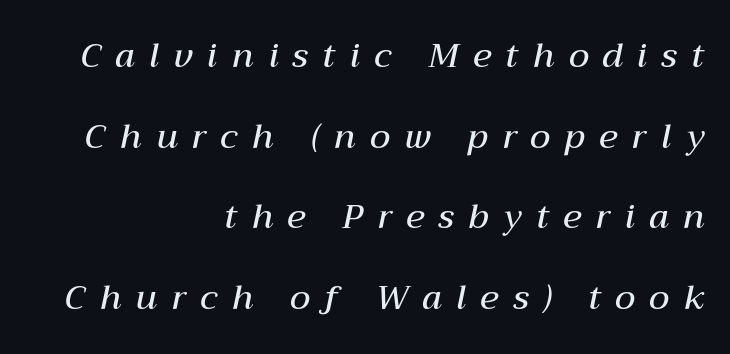
{"italic": "yes", "lean": "right", "slant_degrees": 12, "bold": "semi", "weight": "semibold", "width": "normal", "stroke_contrast": "medium", "x_height": "medium", "monospaced": "no", "underline": "no", "align": "right", "line_spacing": "loose", "line_spacing_ratio": 2.37, "letter_spacing": "wide", "letter_spacing_em": 0.42, "glyph_px": 34}
